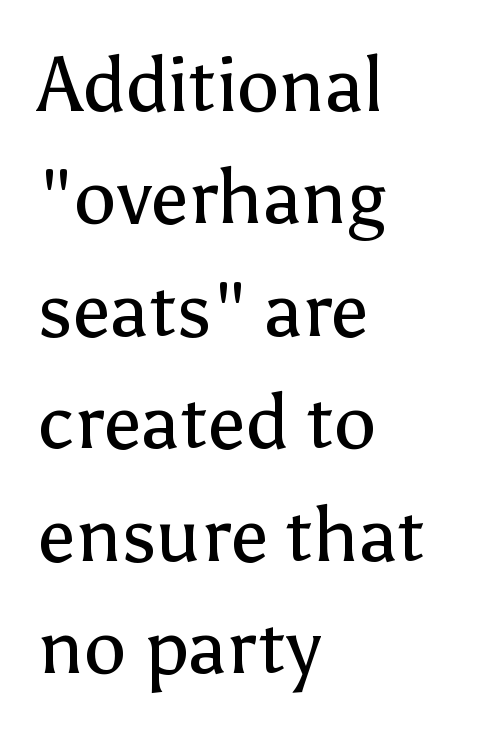
{"serif": "no", "italic": "no", "bold": "no", "weight": "regular", "width": "normal", "stroke_contrast": "low", "x_height": "medium", "monospaced": "no", "underline": "no", "align": "left", "line_spacing": "normal", "line_spacing_ratio": 1.48, "letter_spacing": "normal", "letter_spacing_em": 0.0, "glyph_px": 76}
